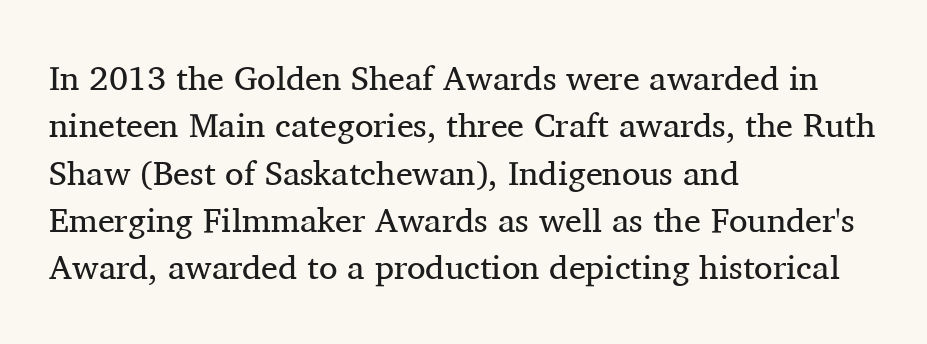
Is there much room between lines? A standard amount, neither cramped nor airy. A typesetter would call this proportional, since set widths differ per character. Observe the ordinary spacing: letters are neighbours, not strangers. What kind of face is this? One with serifs.
